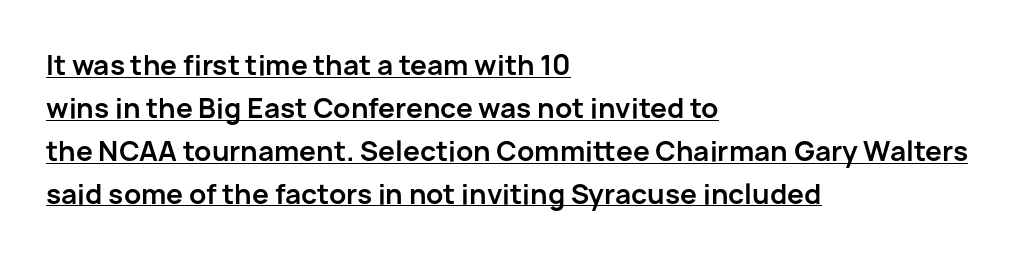
Caption: lettering with a line underneath. This rendering leaves character spacing at its baseline value. Set as a true bold cut, around the 700 mark. The block of text has a typical density, with ordinary space between rows. Where is the straight margin? On the left.
